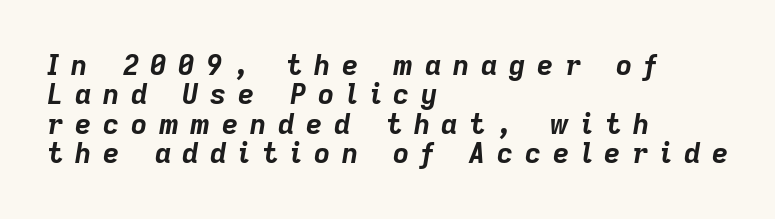
{"italic": "yes", "lean": "right", "slant_degrees": 9, "bold": "yes", "weight": "bold", "width": "normal", "stroke_contrast": "low", "x_height": "medium", "monospaced": "no", "underline": "no", "align": "left", "line_spacing": "tight", "line_spacing_ratio": 1.05, "letter_spacing": "wide", "letter_spacing_em": 0.42, "glyph_px": 28}
